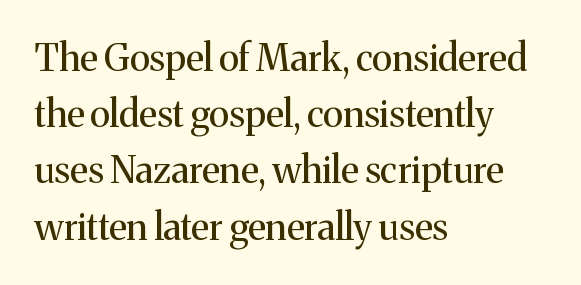
{"serif": "yes", "italic": "no", "bold": "no", "weight": "regular", "width": "normal", "stroke_contrast": "medium", "x_height": "medium", "monospaced": "no", "underline": "no", "align": "left", "line_spacing": "normal", "line_spacing_ratio": 1.52, "letter_spacing": "normal", "letter_spacing_em": 0.0, "glyph_px": 37}
